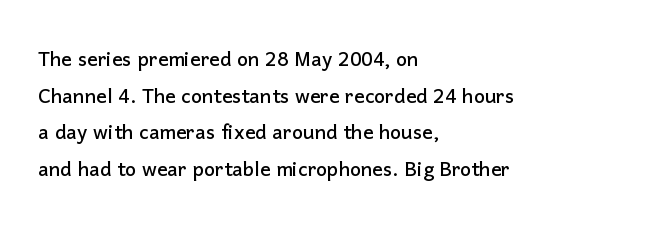
{"italic": "no", "underline": "no", "align": "left", "line_spacing": "normal", "line_spacing_ratio": 1.41, "letter_spacing": "normal", "letter_spacing_em": 0.0, "glyph_px": 26}
